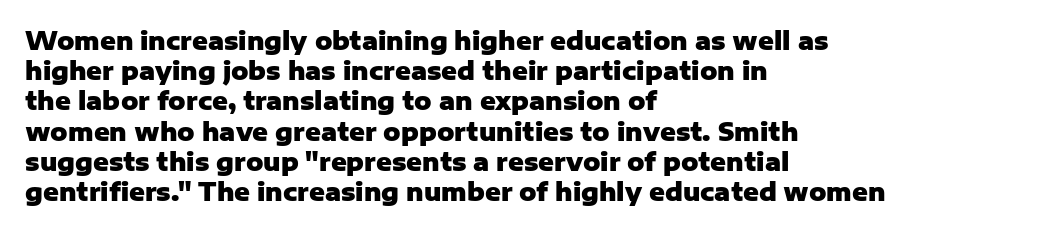
{"italic": "no", "bold": "yes", "underline": "no", "align": "left", "line_spacing": "normal", "line_spacing_ratio": 1.26, "letter_spacing": "normal", "letter_spacing_em": 0.0, "glyph_px": 24}
